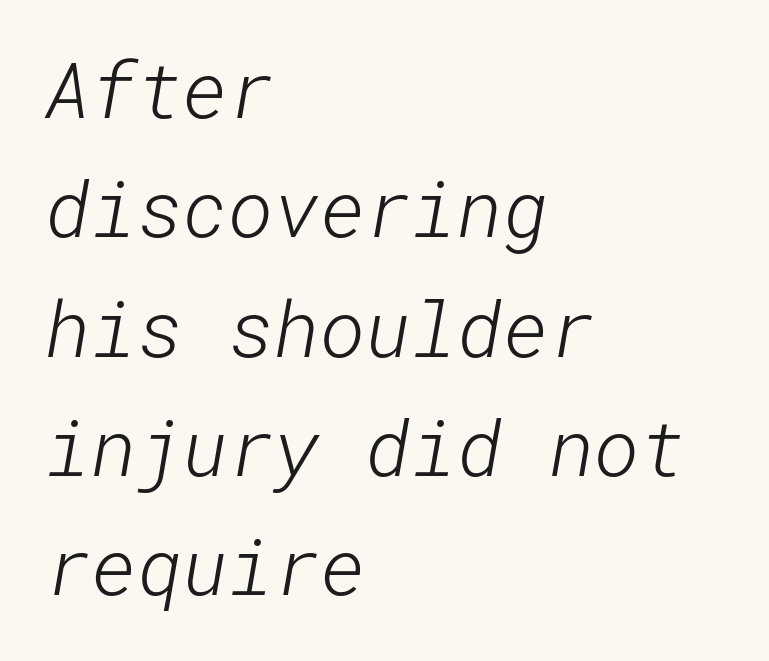
The rendering anchors every line to the left-hand side. Glance below the letters and you will spot only blank space. This sample keeps an unexceptional amount of space between lines. Font category for this specimen: sans-serif. Stroke mass is kept to a normal reading level or below. The face used here is rendered with its standard letterfit.
